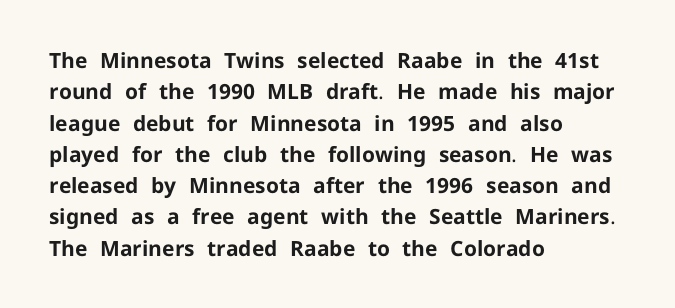
Q: Is the text bold? A: Yes.
Q: Is the text italic (slanted)? A: No, it is upright.
Q: Is the text underlined? A: No.
Q: How is the paragraph aligned? A: Left-aligned.
Q: Is the spacing between letters normal or unusually wide? A: Normal.
Q: Is the spacing between lines tight, normal or loose? A: Normal.
